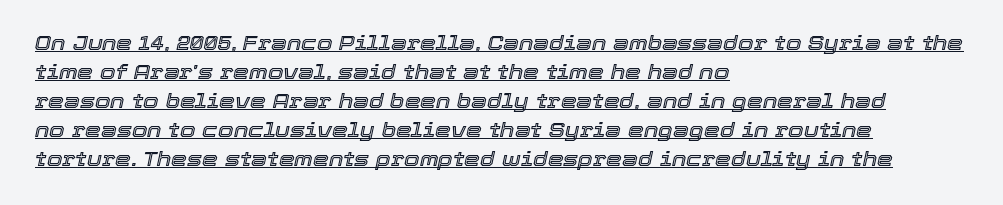
If you measured baseline to baseline, you'd find a middling distance. Caption: lettering with a line underneath. The tracking reads as untouched default to a designer's eye. The paragraph has a hard left edge and a soft right edge.
